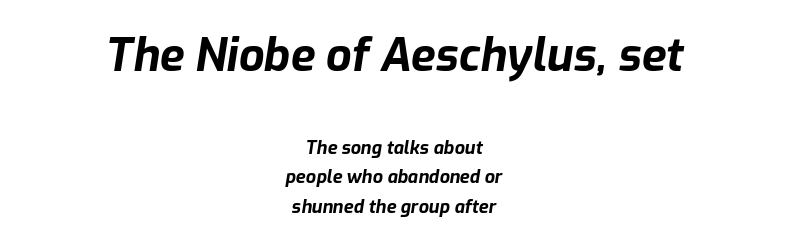
The area under the type is left untouched. Think of a printed novel: that variable character pitch is what you see here. Would a proofreader flag this as italicized? Yes. Line starts and ends both wander, symmetrically. In terms of weight, the rendering is a true, heavy bold.
